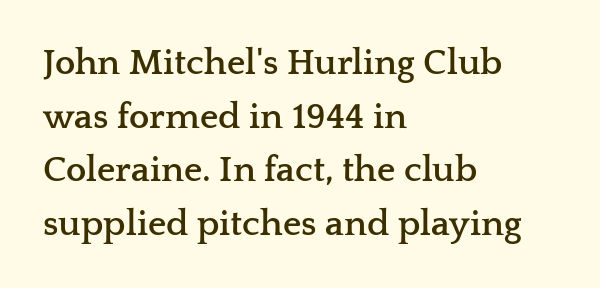
The image shows 36 px semibold, wide serif type, upright; set left-aligned, normal line spacing (1.49x), normal letter spacing, not underlined; low stroke contrast and a medium x-height.
